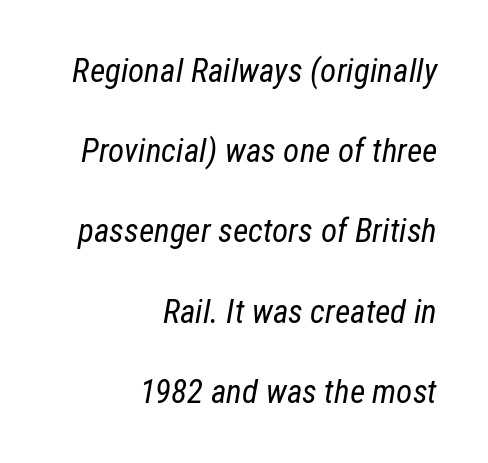
The image shows 33 px regular-weight, condensed type, italic (leaning right); set right-aligned, loose line spacing (2.43x), normal letter spacing, not underlined; low stroke contrast and a medium x-height.
